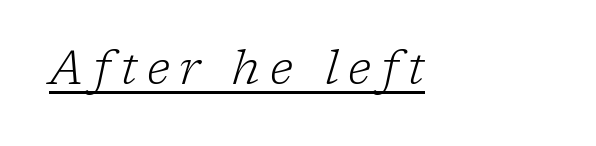
The image shows 47 px light serif type, italic (leaning right); set unusually wide letter spacing (+0.21 em), underlined; low stroke contrast and a medium x-height.
